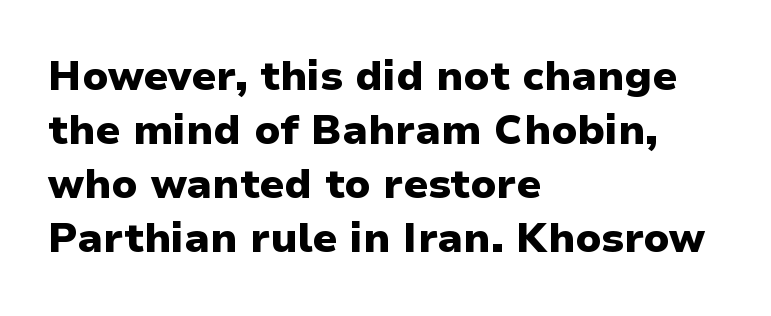
Q: Is the text bold? A: Yes.
Q: Is the text italic (slanted)? A: No, it is upright.
Q: Is the typeface a serif or a sans-serif typeface? A: Sans-serif.
Q: Is the text underlined? A: No.
Q: How is the paragraph aligned? A: Left-aligned.
Q: Is the spacing between letters normal or unusually wide? A: Normal.
Q: Is the spacing between lines tight, normal or loose? A: Normal.
Q: Width (condensed, normal, or wide)? A: Normal.
Q: Stroke contrast? A: Low.
Q: x-height? A: Medium.
Q: Monospaced? A: No.
